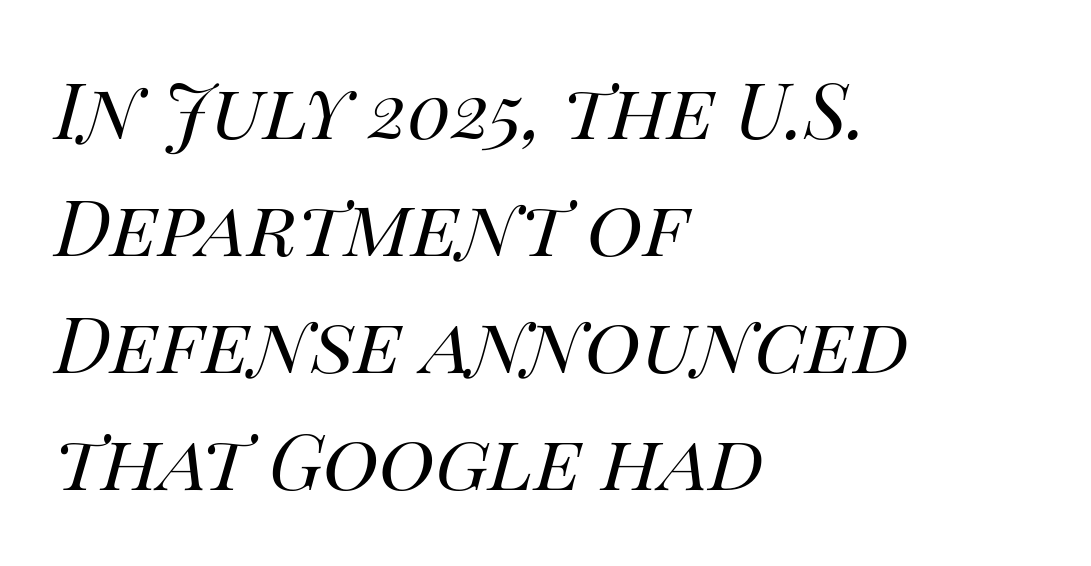
{"italic": "yes", "lean": "right", "slant_degrees": 14, "bold": "no", "weight": "regular", "width": "normal", "stroke_contrast": "high", "x_height": "large", "monospaced": "no", "underline": "no", "align": "left", "line_spacing": "normal", "line_spacing_ratio": 1.52, "letter_spacing": "normal", "letter_spacing_em": 0.0, "glyph_px": 77}
